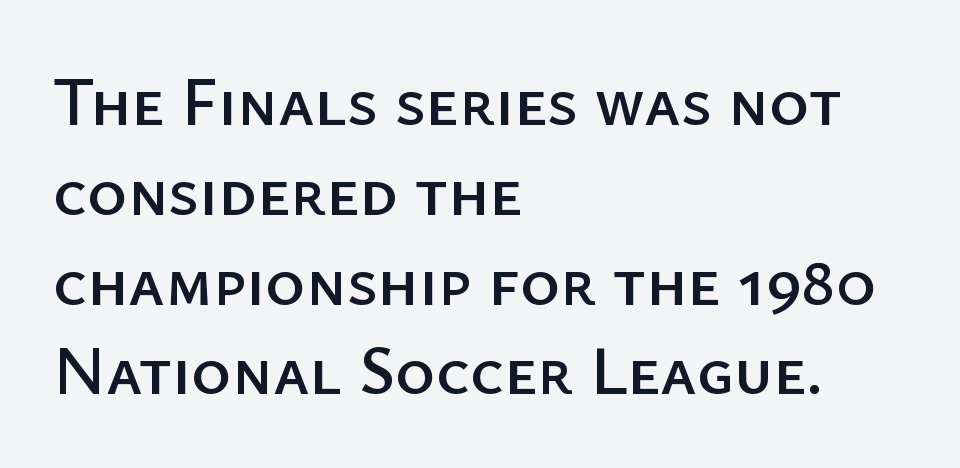
What kind of face is this? One without serifs — a sans. Evenly set lines give the paragraph a standard silhouette. The gaps between neighbouring characters are ordinary and unremarkable. The lettering stays uniformly vertical, giving the passage a roman look.
